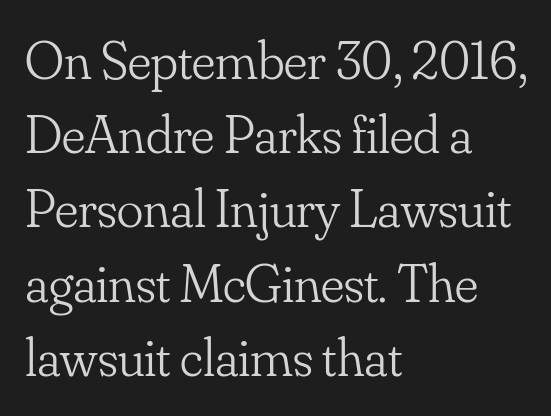
Every row of glyphs begins at an identical x-position on the left. These glyphs show unthickened strokes, regular width or finer. Whoever set this chose a conventional vertical rhythm. Quick note: underline off. The specimen reads as upright at a glance. Here the glyphs are tracked normally, forming tight word shapes.
